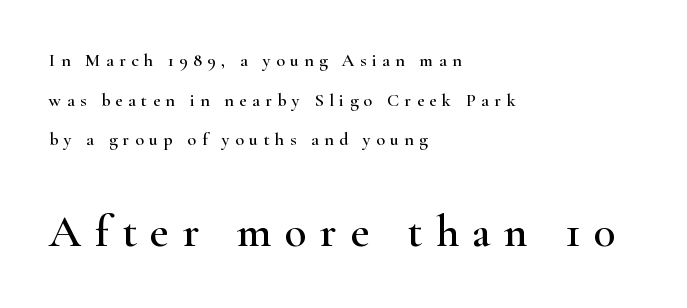
Q: Is the text italic (slanted)? A: No, it is upright.
Q: Is the typeface a serif or a sans-serif typeface? A: Serif.
Q: Is the text underlined? A: No.
Q: How is the paragraph aligned? A: Left-aligned.
Q: Is the spacing between letters normal or unusually wide? A: Unusually wide.
Q: Is the spacing between lines tight, normal or loose? A: Loose.
Q: Which block of text is set in a larger size, the first (top) or the second (bottom)? A: The second (bottom) one.
Q: Width (condensed, normal, or wide)? A: Wide.
Q: Stroke contrast? A: High.
Q: x-height? A: Small.
Q: Monospaced? A: No.
